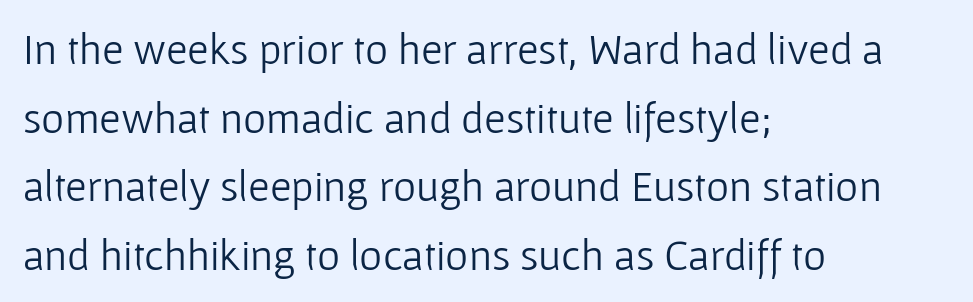
The image shows 44 px light sans-serif type, upright; set left-aligned, normal line spacing (1.56x), normal letter spacing, not underlined; low stroke contrast and a medium x-height.
